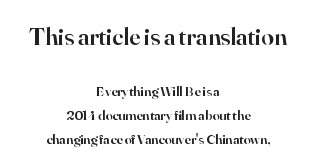
Q: Is the text bold? A: Semi-bold.
Q: Is the text italic (slanted)? A: No, it is upright.
Q: Is the text underlined? A: No.
Q: How is the paragraph aligned? A: Centered.
Q: Is the spacing between letters normal or unusually wide? A: Normal.
Q: Is the spacing between lines tight, normal or loose? A: Normal.
Q: Which block of text is set in a larger size, the first (top) or the second (bottom)? A: The first (top) one.
